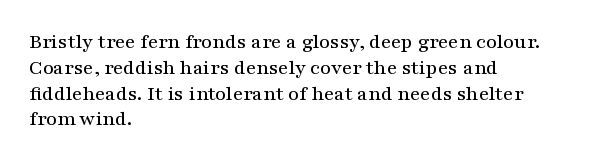
The image shows 21 px text type, upright; set left-aligned, line spacing 1.23x, normal letter spacing, not underlined.
